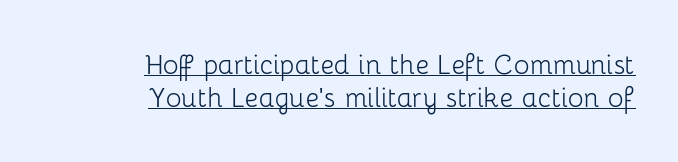
The image shows 33 px light sans-serif type, upright; set right-aligned, tight line spacing (0.99x), normal letter spacing, underlined; low stroke contrast and a medium x-height.
